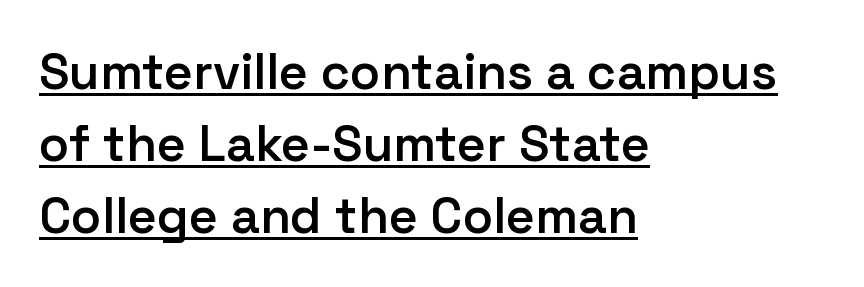
Standard letterfit; no display-style spreading of the glyphs. You could not count columns in this text — the font is proportionally spaced. Typeset ragged right — the left edge is the straight one. Strokes here are thickened, but only to semibold level. The passage shown is underscored from start to finish.
